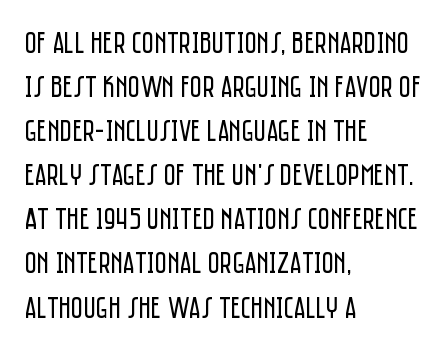
Q: Is the text bold? A: No.
Q: Is the text italic (slanted)? A: No, it is upright.
Q: Is the typeface a serif or a sans-serif typeface? A: Sans-serif.
Q: Is the text underlined? A: No.
Q: How is the paragraph aligned? A: Left-aligned.
Q: Is the spacing between letters normal or unusually wide? A: Normal.
Q: Is the spacing between lines tight, normal or loose? A: Normal.
Q: Width (condensed, normal, or wide)? A: Condensed.
Q: Stroke contrast? A: Low.
Q: x-height? A: Large.
Q: Monospaced? A: No.
